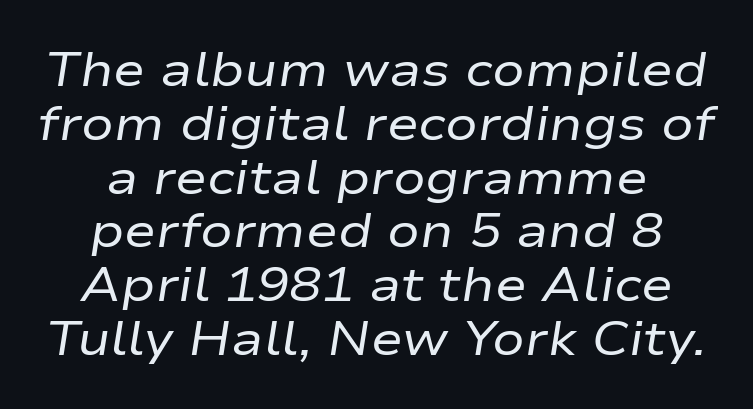
What's the leading like? Squeezed, with rows nearly overlapping. Each row of text sits above clean, open space. Notice how the stems are inclined rather than vertical — that's the hallmark of italics. A quiet, ordinary-to-light weight characterises the typeface. In CSS terms this would be text-align: center.
